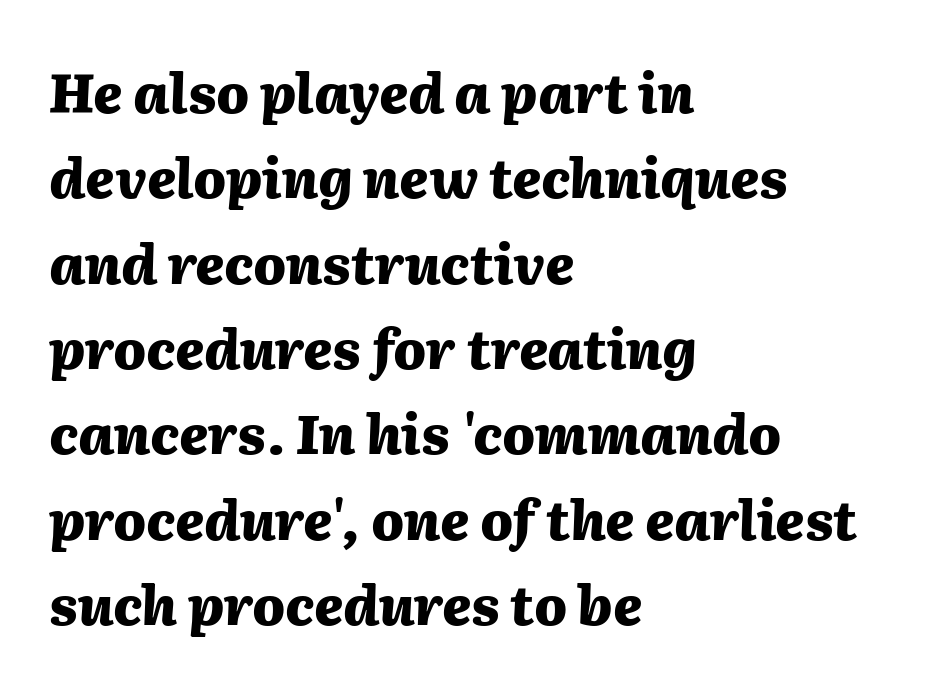
{"italic": "yes", "lean": "right", "slant_degrees": 2, "bold": "yes", "weight": "heavy", "width": "normal", "stroke_contrast": "medium", "x_height": "medium", "monospaced": "no", "underline": "no", "align": "left", "line_spacing": "normal", "line_spacing_ratio": 1.58, "letter_spacing": "normal", "letter_spacing_em": 0.0, "glyph_px": 54}
